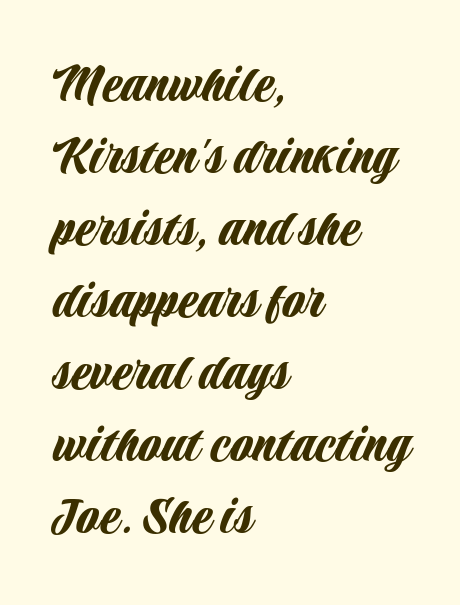
In terms of letterform style, serifs are entirely absent. Reading down the block, your eye returns to a fixed left position each line. Just letters on the line, the space beneath them empty. Character widths vary here, with narrow letters taking less room than wide ones. Nothing unusual about the tracking: characters are spaced as the font intends.
